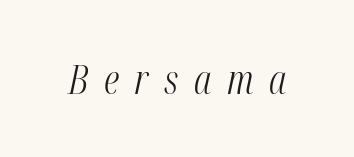
{"italic": "yes", "lean": "right", "slant_degrees": 12, "bold": "no", "weight": "light", "width": "condensed", "stroke_contrast": "medium", "x_height": "medium", "monospaced": "no", "underline": "no", "letter_spacing": "wide", "letter_spacing_em": 0.39, "glyph_px": 40}
